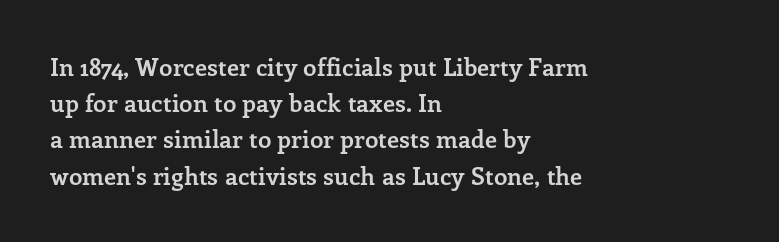
Q: Is the text bold? A: Yes.
Q: Is the text italic (slanted)? A: No, it is upright.
Q: Is the text underlined? A: No.
Q: How is the paragraph aligned? A: Left-aligned.
Q: Is the spacing between letters normal or unusually wide? A: Normal.
Q: Is the spacing between lines tight, normal or loose? A: Normal.
